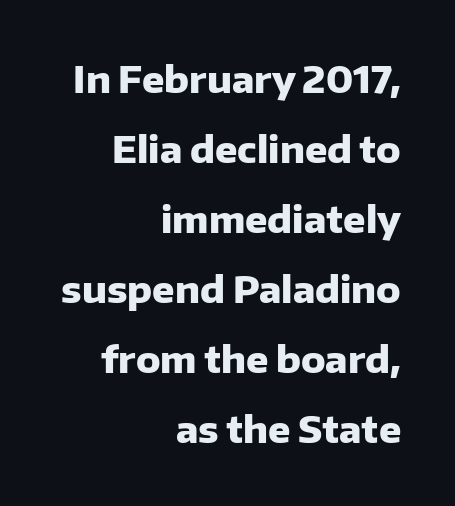
The image shows 37 px heavy sans-serif type, upright; set right-aligned, line spacing 1.89x, normal letter spacing, not underlined; low stroke contrast and a medium x-height.
